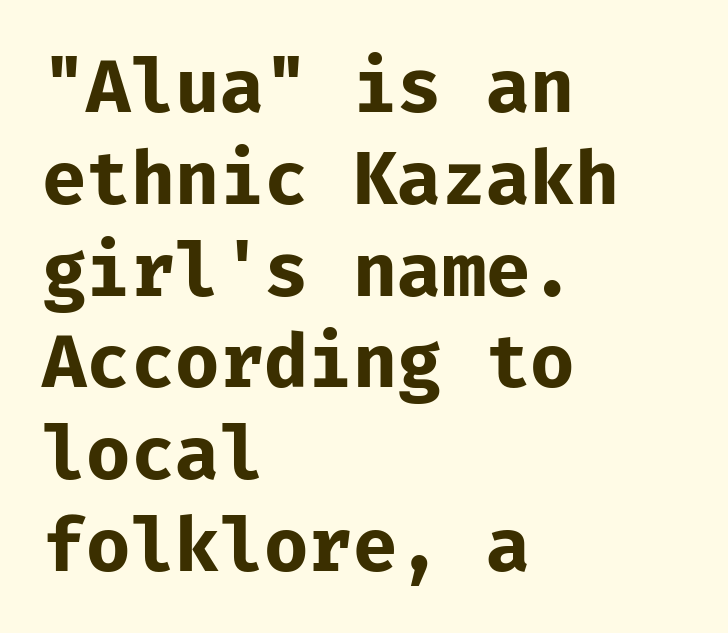
The image shows 74 px bold sans-serif type, upright, monospaced; set left-aligned, line spacing 1.24x, normal letter spacing, not underlined; low stroke contrast and a medium x-height.
